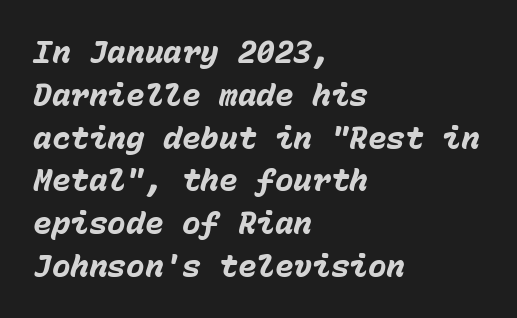
{"italic": "yes", "lean": "right", "slant_degrees": 15, "bold": "yes", "weight": "heavy", "width": "normal", "stroke_contrast": "low", "x_height": "medium", "monospaced": "yes", "underline": "no", "align": "left", "line_spacing": "normal", "line_spacing_ratio": 1.38, "letter_spacing": "normal", "letter_spacing_em": 0.0, "glyph_px": 31}
